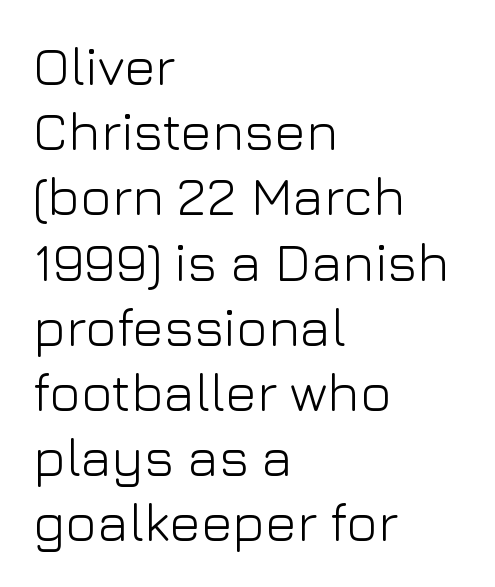
{"serif": "no", "italic": "no", "bold": "no", "weight": "light", "width": "normal", "stroke_contrast": "low", "x_height": "medium", "monospaced": "no", "underline": "no", "align": "left", "line_spacing_ratio": 1.23, "letter_spacing": "normal", "letter_spacing_em": 0.0, "glyph_px": 53}
